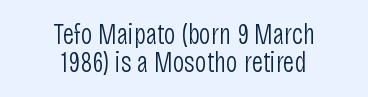
Q: Is the text bold? A: No.
Q: Is the text italic (slanted)? A: No, it is upright.
Q: Is the typeface a serif or a sans-serif typeface? A: Sans-serif.
Q: Is the text underlined? A: No.
Q: How is the paragraph aligned? A: Centered.
Q: Is the spacing between letters normal or unusually wide? A: Normal.
Q: Is the spacing between lines tight, normal or loose? A: Tight.
Q: Width (condensed, normal, or wide)? A: Condensed.
Q: Stroke contrast? A: Low.
Q: x-height? A: Large.
Q: Monospaced? A: No.
